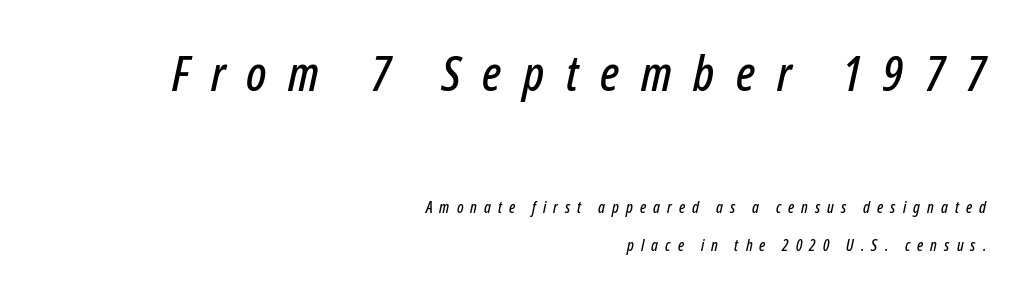
{"italic": "yes", "lean": "right", "slant_degrees": 12, "width": "condensed", "stroke_contrast": "low", "x_height": "medium", "monospaced": "no", "underline": "no", "align": "right", "line_spacing": "loose", "line_spacing_ratio": 2.4, "letter_spacing": "wide", "letter_spacing_em": 0.44, "larger_block": "first", "size_ratio": 3.06, "glyph_px": 49}
